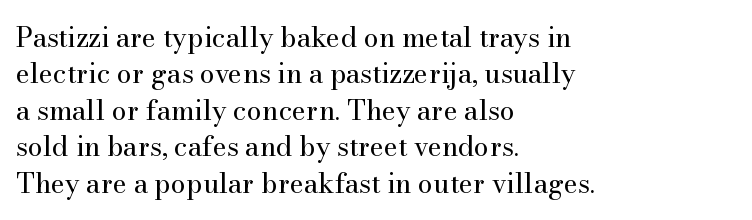
Upright lettering throughout. Reading down the column, the eye jumps a familiar distance to each next line. The typesetting does not lean heavy: it is not bold. Horizontal alignment here is leftward, the default for most running prose. The space directly below the letters is spotless. Glyph-to-glyph distance matches everyday printed text.
